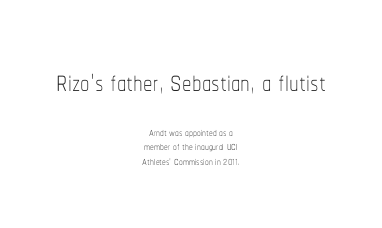
Q: Is the text bold? A: No.
Q: Is the text italic (slanted)? A: No, it is upright.
Q: Is the text underlined? A: No.
Q: How is the paragraph aligned? A: Centered.
Q: Is the spacing between letters normal or unusually wide? A: Normal.
Q: Is the spacing between lines tight, normal or loose? A: Tight.
Q: Which block of text is set in a larger size, the first (top) or the second (bottom)? A: The first (top) one.
Q: Width (condensed, normal, or wide)? A: Condensed.
Q: Stroke contrast? A: Low.
Q: x-height? A: Medium.
Q: Monospaced? A: No.
